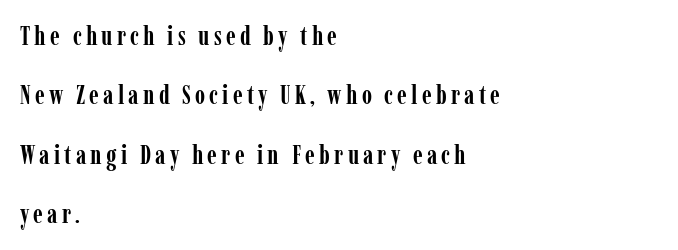
Q: Is the text bold? A: Yes.
Q: Is the text italic (slanted)? A: No, it is upright.
Q: Is the text underlined? A: No.
Q: How is the paragraph aligned? A: Left-aligned.
Q: Is the spacing between lines tight, normal or loose? A: Loose.
